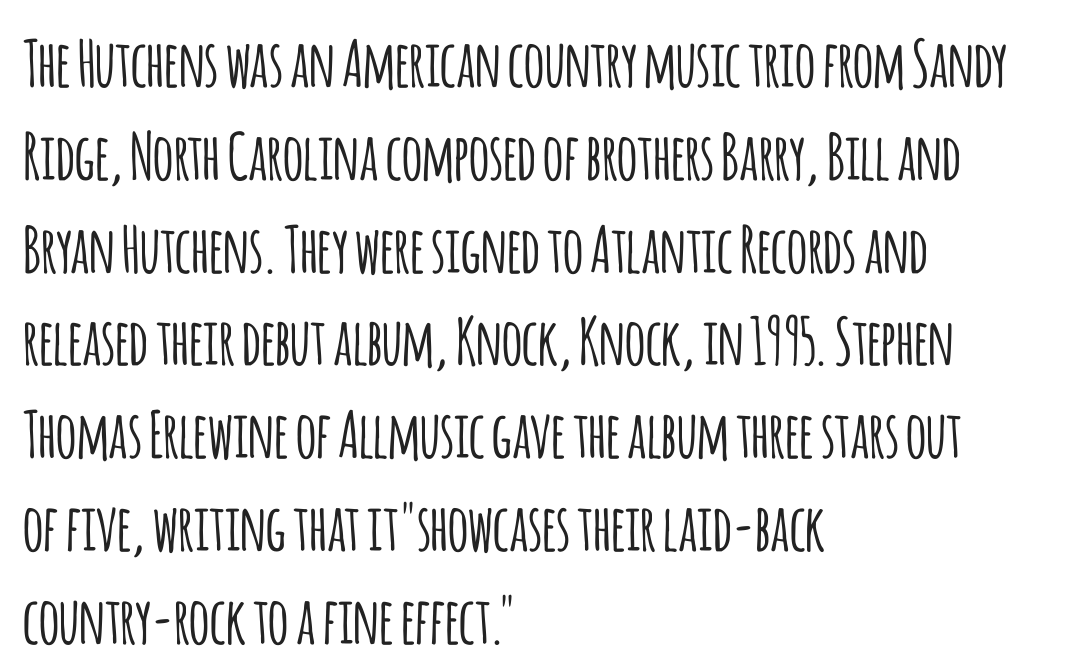
The image shows 64 px condensed sans-serif type, upright; set left-aligned, normal line spacing (1.45x), normal letter spacing, not underlined; low stroke contrast and a large x-height.
